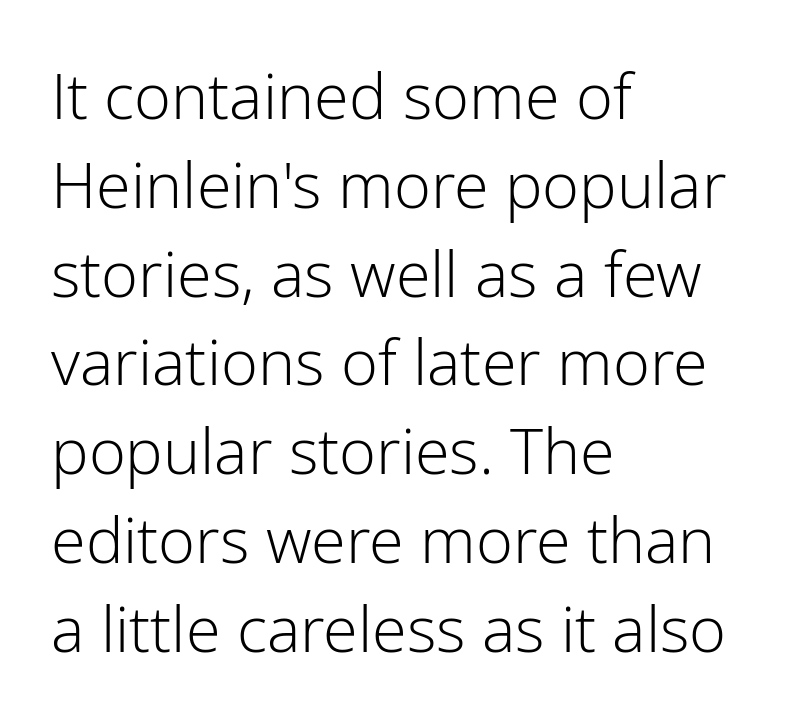
Q: Is the text bold? A: No.
Q: Is the text italic (slanted)? A: No, it is upright.
Q: Is the typeface a serif or a sans-serif typeface? A: Sans-serif.
Q: Is the text underlined? A: No.
Q: How is the paragraph aligned? A: Left-aligned.
Q: Is the spacing between letters normal or unusually wide? A: Normal.
Q: Is the spacing between lines tight, normal or loose? A: Normal.
Q: Width (condensed, normal, or wide)? A: Normal.
Q: Stroke contrast? A: Low.
Q: x-height? A: Medium.
Q: Monospaced? A: No.
